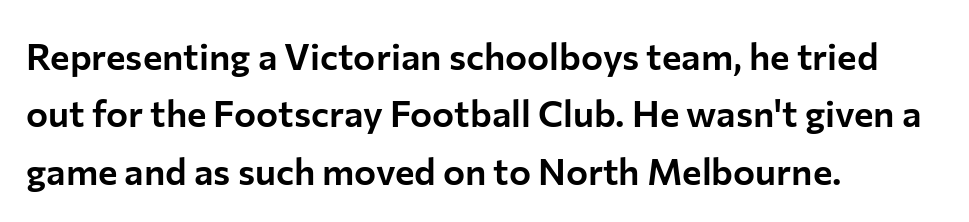
Check where the strokes stop: nothing finishes them off — pure sans. Whoever set this chose a conventional vertical rhythm. Ordinary non-slanted type is in use. Underlining? Definitely not there. Line starts are locked; line ends wander. These lines are rendered in a variable-pitch font.
